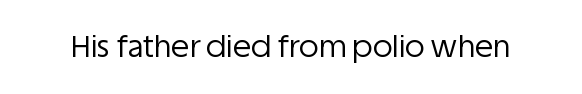
Q: Is the text bold? A: No.
Q: Is the text italic (slanted)? A: No, it is upright.
Q: Is the typeface a serif or a sans-serif typeface? A: Sans-serif.
Q: Is the text underlined? A: No.
Q: Is the spacing between letters normal or unusually wide? A: Normal.
Q: Width (condensed, normal, or wide)? A: Normal.
Q: Stroke contrast? A: Low.
Q: x-height? A: Large.
Q: Monospaced? A: No.
